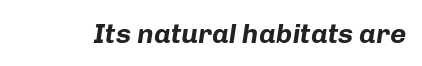
The image shows 28 px bold type, italic (leaning right); set normal letter spacing, not underlined; low stroke contrast and a medium x-height.
